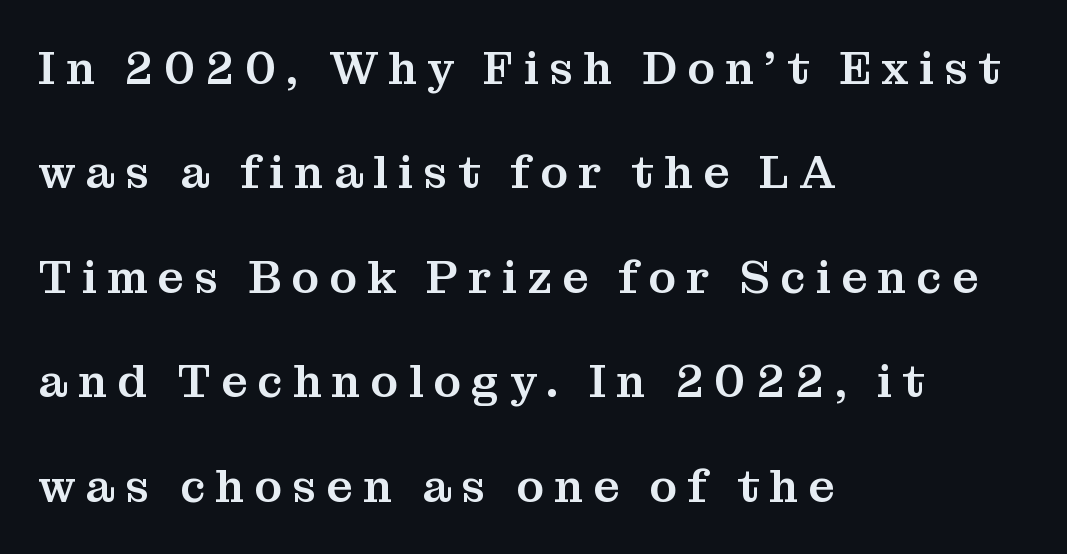
Typeset ragged right — the left edge is the straight one. Successive baselines arrive slowly, with a big drop between each. Check under the words: just untouched page. Posture: straight, roman, zero tilt.
